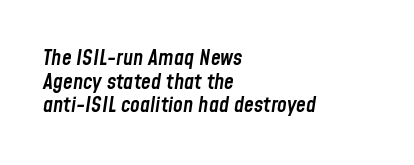
The typesetter chose a ragged-right arrangement here. Stems and bowls a touch heavier than normal — semibold. Summary of vertical rhythm: compact, with narrow interline spacing. A typesetter would call this zero additional tracking.
